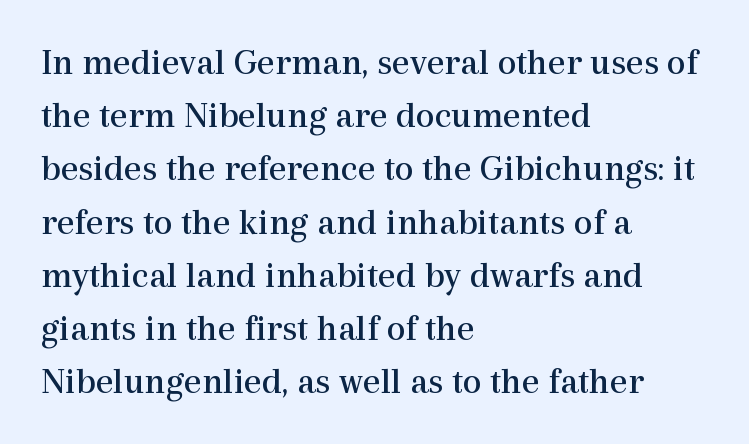
Q: Is the text bold? A: No.
Q: Is the text italic (slanted)? A: No, it is upright.
Q: Is the typeface a serif or a sans-serif typeface? A: Serif.
Q: Is the text underlined? A: No.
Q: How is the paragraph aligned? A: Left-aligned.
Q: Is the spacing between letters normal or unusually wide? A: Normal.
Q: Is the spacing between lines tight, normal or loose? A: Normal.
Q: Width (condensed, normal, or wide)? A: Normal.
Q: x-height? A: Medium.
Q: Monospaced? A: No.
